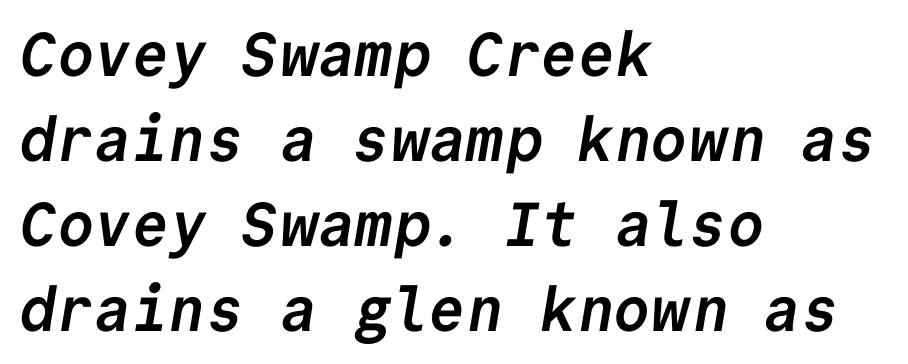
Typesetter's note: full bold, strokes at maximum text heaviness. The horizontal fit of the characters is conventional and even. The typeface chosen for these lines omits serifs. This sample has the even, mechanical cadence of fixed-width lettering. The space between consecutive lines is moderate.
